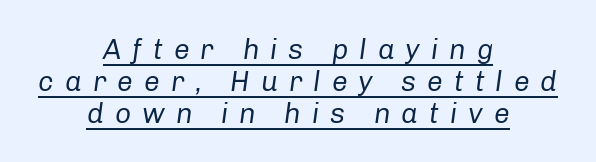
{"italic": "yes", "lean": "right", "slant_degrees": 8, "bold": "no", "weight": "regular", "width": "normal", "stroke_contrast": "low", "x_height": "medium", "monospaced": "no", "underline": "yes", "align": "center", "line_spacing": "tight", "line_spacing_ratio": 1.14, "letter_spacing": "wide", "letter_spacing_em": 0.39, "glyph_px": 28}
